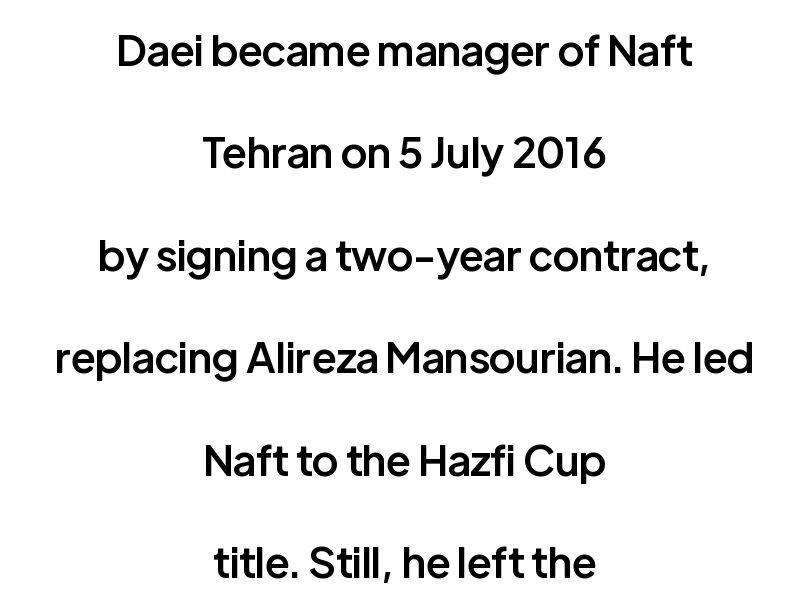
Q: Is the text bold? A: Semi-bold.
Q: Is the text italic (slanted)? A: No, it is upright.
Q: Is the typeface a serif or a sans-serif typeface? A: Sans-serif.
Q: Is the text underlined? A: No.
Q: How is the paragraph aligned? A: Centered.
Q: Is the spacing between letters normal or unusually wide? A: Normal.
Q: Is the spacing between lines tight, normal or loose? A: Loose.
Q: Width (condensed, normal, or wide)? A: Normal.
Q: Stroke contrast? A: Low.
Q: x-height? A: Medium.
Q: Monospaced? A: No.
